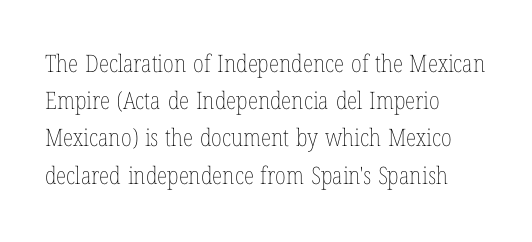
{"italic": "no", "bold": "no", "underline": "no", "align": "left", "line_spacing": "normal", "line_spacing_ratio": 1.55, "letter_spacing": "normal", "letter_spacing_em": 0.0, "glyph_px": 24}
